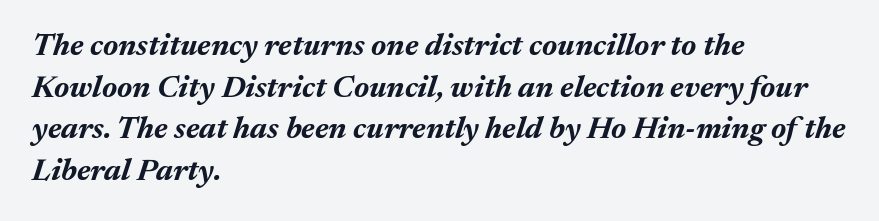
{"italic": "yes", "lean": "right", "slant_degrees": 17, "bold": "yes", "weight": "bold", "width": "normal", "stroke_contrast": "medium", "x_height": "medium", "monospaced": "no", "underline": "no", "align": "left", "line_spacing": "normal", "line_spacing_ratio": 1.34, "letter_spacing": "normal", "letter_spacing_em": 0.0, "glyph_px": 31}
